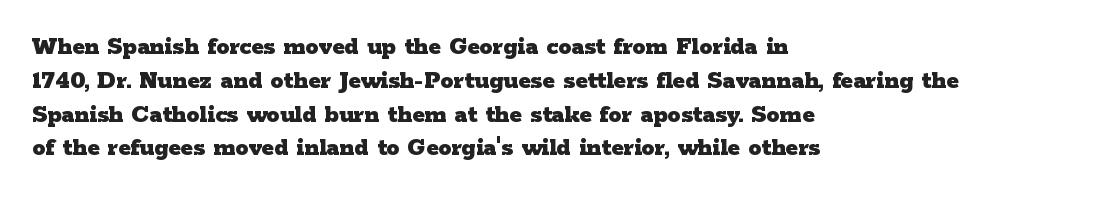
{"italic": "no", "bold": "yes", "underline": "no", "align": "left", "line_spacing": "normal", "line_spacing_ratio": 1.3, "letter_spacing": "normal", "letter_spacing_em": 0.0, "glyph_px": 26}
